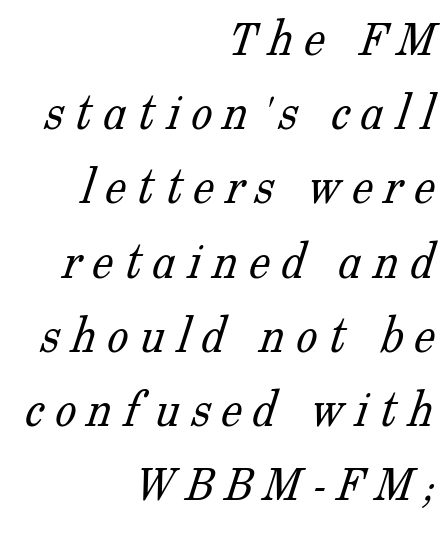
The area under the type is left untouched. One-word summary of the alignment: right. The passage shown is typeset with a serif family. Leading matches the norm, producing a regular column. The tracking jumps out immediately: characters are airy and widely separated. Weight: regular or lighter.
